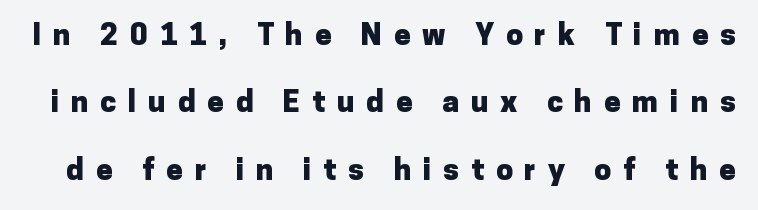
Q: Is the text bold? A: Yes.
Q: Is the text italic (slanted)? A: No, it is upright.
Q: Is the typeface a serif or a sans-serif typeface? A: Sans-serif.
Q: Is the text underlined? A: No.
Q: Is the spacing between letters normal or unusually wide? A: Unusually wide.
Q: Is the spacing between lines tight, normal or loose? A: Loose.
Q: Width (condensed, normal, or wide)? A: Normal.
Q: Stroke contrast? A: Low.
Q: x-height? A: Medium.
Q: Monospaced? A: No.
